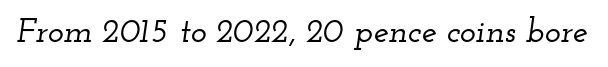
{"serif": "yes", "italic": "yes", "lean": "right", "slant_degrees": 12, "width": "wide", "stroke_contrast": "low", "x_height": "small", "monospaced": "no", "underline": "no", "letter_spacing": "normal", "letter_spacing_em": 0.0, "glyph_px": 34}
